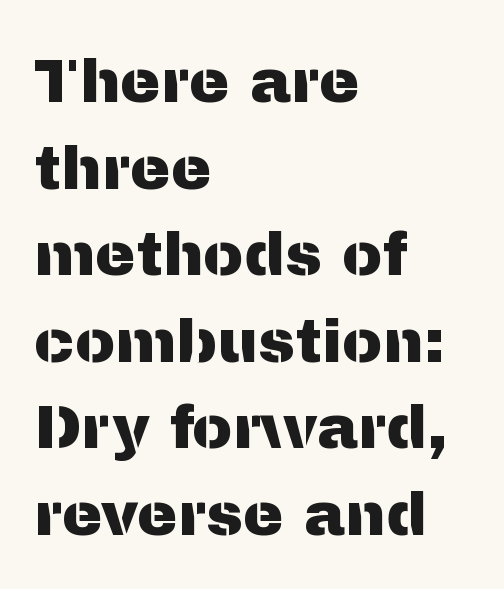
Q: Is the text italic (slanted)? A: No, it is upright.
Q: Is the typeface a serif or a sans-serif typeface? A: Sans-serif.
Q: Is the text underlined? A: No.
Q: How is the paragraph aligned? A: Left-aligned.
Q: Is the spacing between letters normal or unusually wide? A: Normal.
Q: Is the spacing between lines tight, normal or loose? A: Normal.
Q: Width (condensed, normal, or wide)? A: Normal.
Q: Stroke contrast? A: Medium.
Q: x-height? A: Medium.
Q: Monospaced? A: No.
